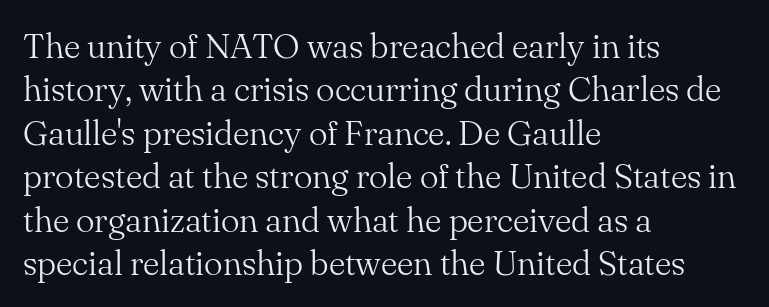
{"serif": "yes", "italic": "no", "bold": "no", "weight": "light", "width": "normal", "stroke_contrast": "medium", "x_height": "small", "monospaced": "no", "underline": "no", "align": "left", "line_spacing_ratio": 1.24, "letter_spacing": "normal", "letter_spacing_em": 0.0, "glyph_px": 35}
